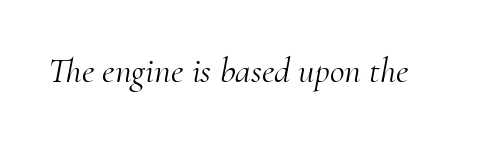
Q: Is the text bold? A: No.
Q: Is the text italic (slanted)? A: Yes, it leans right by about 10 degrees.
Q: Is the typeface a serif or a sans-serif typeface? A: Serif.
Q: Is the text underlined? A: No.
Q: Is the spacing between letters normal or unusually wide? A: Normal.
Q: Width (condensed, normal, or wide)? A: Normal.
Q: Stroke contrast? A: Medium.
Q: x-height? A: Small.
Q: Monospaced? A: No.
